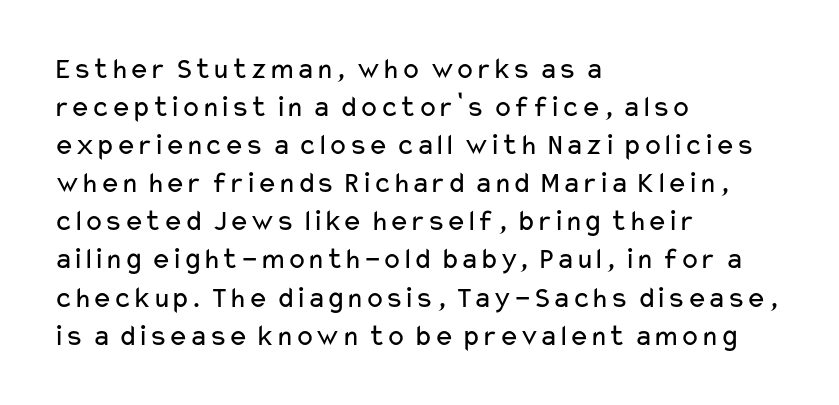
Notice how descenders clear the ascenders below comfortably — that's standard leading. The gaps between neighbouring characters are ordinary and unremarkable. Underline: absent. Does the lettering tilt? It doesn't — this is upright. Layout note: lines flush left.
